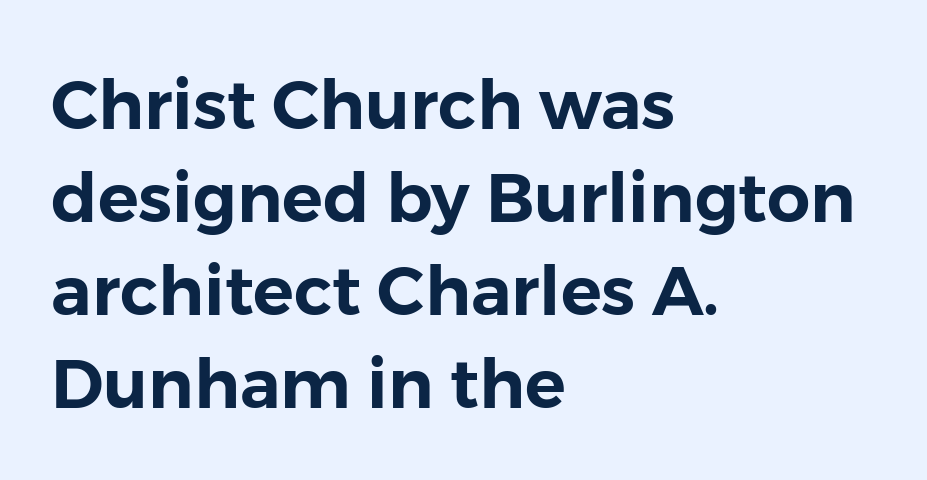
Look at the bottom of the vertical strokes: they stop flat, with no serifs. The type is set solid horizontally, with unmodified tracking. Line beginnings align vertically; line endings do not. Rows of type keep a routine distance in the vertical direction.
